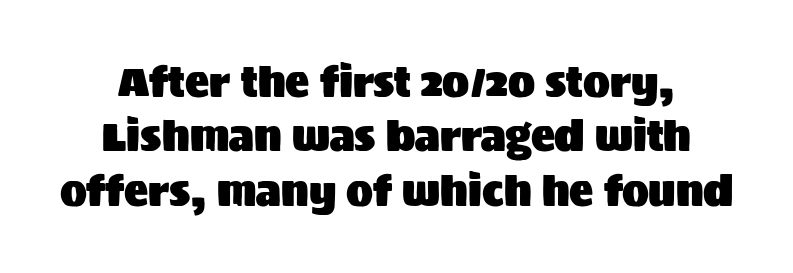
Q: Is the text italic (slanted)? A: No, it is upright.
Q: Is the typeface a serif or a sans-serif typeface? A: Sans-serif.
Q: Is the text underlined? A: No.
Q: How is the paragraph aligned? A: Centered.
Q: Is the spacing between letters normal or unusually wide? A: Normal.
Q: Is the spacing between lines tight, normal or loose? A: Normal.
Q: Width (condensed, normal, or wide)? A: Normal.
Q: Stroke contrast? A: Medium.
Q: x-height? A: Large.
Q: Monospaced? A: No.
